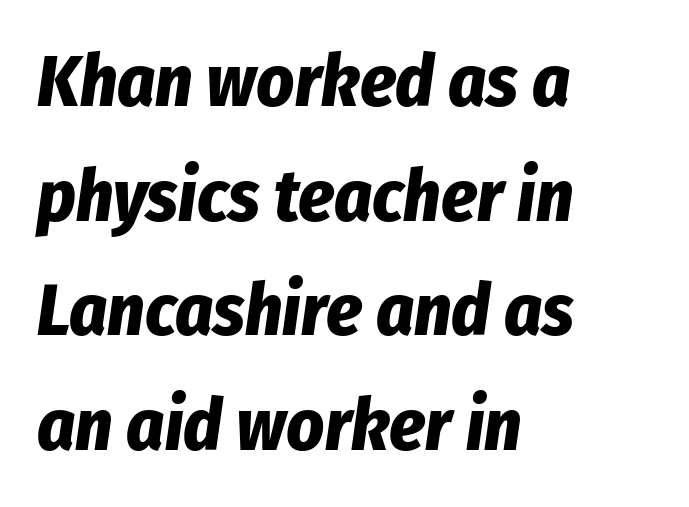
{"italic": "yes", "lean": "right", "slant_degrees": 8, "bold": "yes", "weight": "bold", "width": "condensed", "stroke_contrast": "low", "x_height": "medium", "monospaced": "no", "underline": "no", "align": "left", "line_spacing": "normal", "line_spacing_ratio": 1.57, "letter_spacing": "normal", "letter_spacing_em": 0.0, "glyph_px": 73}
